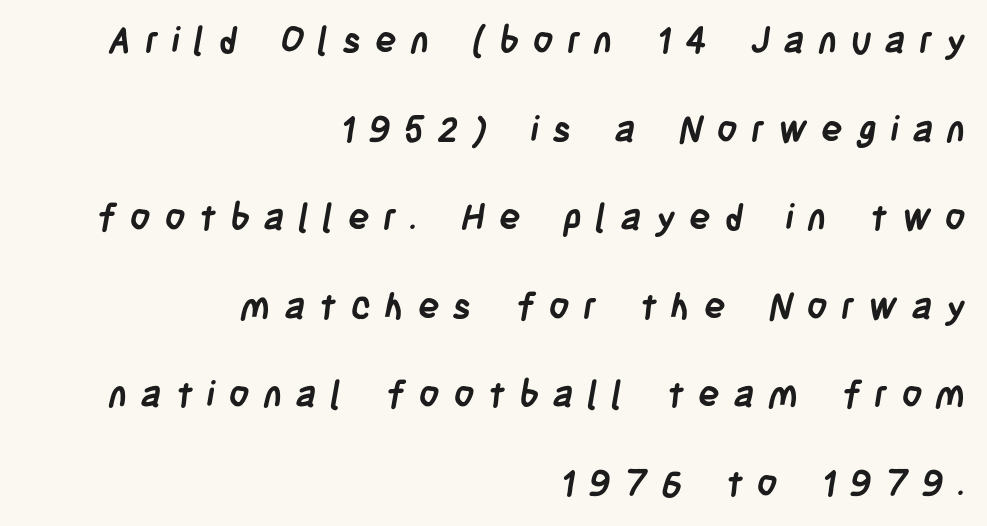
Q: Is the text bold? A: Yes.
Q: Is the typeface a serif or a sans-serif typeface? A: Sans-serif.
Q: Is the text underlined? A: No.
Q: How is the paragraph aligned? A: Right-aligned.
Q: Is the spacing between letters normal or unusually wide? A: Unusually wide.
Q: Is the spacing between lines tight, normal or loose? A: Loose.
Q: Width (condensed, normal, or wide)? A: Condensed.
Q: Stroke contrast? A: Low.
Q: x-height? A: Large.
Q: Monospaced? A: No.
